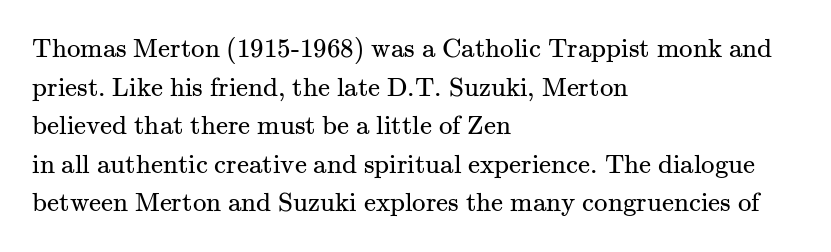
Q: Is the text bold? A: No.
Q: Is the text italic (slanted)? A: No, it is upright.
Q: Is the text underlined? A: No.
Q: How is the paragraph aligned? A: Left-aligned.
Q: Is the spacing between letters normal or unusually wide? A: Normal.
Q: Is the spacing between lines tight, normal or loose? A: Normal.
